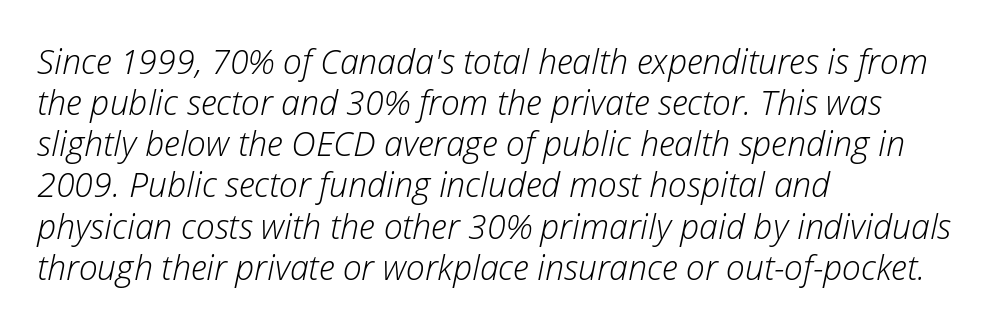
Q: Is the text bold? A: No.
Q: Is the text italic (slanted)? A: Yes, it leans right by about 12 degrees.
Q: Is the text underlined? A: No.
Q: How is the paragraph aligned? A: Left-aligned.
Q: Is the spacing between letters normal or unusually wide? A: Normal.
Q: Width (condensed, normal, or wide)? A: Normal.
Q: Stroke contrast? A: Low.
Q: x-height? A: Medium.
Q: Monospaced? A: No.
